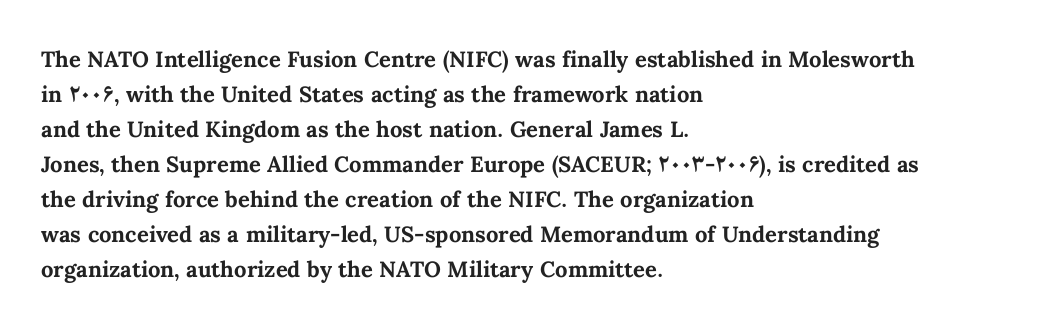
Q: Is the text bold? A: Yes.
Q: Is the text italic (slanted)? A: No, it is upright.
Q: Is the text underlined? A: No.
Q: How is the paragraph aligned? A: Left-aligned.
Q: Is the spacing between letters normal or unusually wide? A: Normal.
Q: Is the spacing between lines tight, normal or loose? A: Normal.
